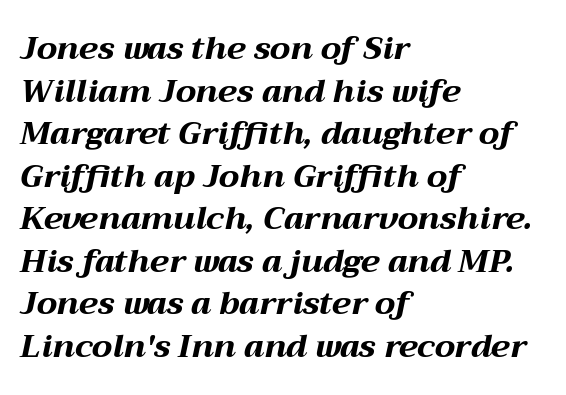
Q: Is the text bold? A: Yes.
Q: Is the text italic (slanted)? A: Yes, it leans right by about 12 degrees.
Q: Is the text underlined? A: No.
Q: How is the paragraph aligned? A: Left-aligned.
Q: Is the spacing between letters normal or unusually wide? A: Normal.
Q: Is the spacing between lines tight, normal or loose? A: Normal.
Q: Width (condensed, normal, or wide)? A: Wide.
Q: Stroke contrast? A: Medium.
Q: x-height? A: Medium.
Q: Monospaced? A: No.
